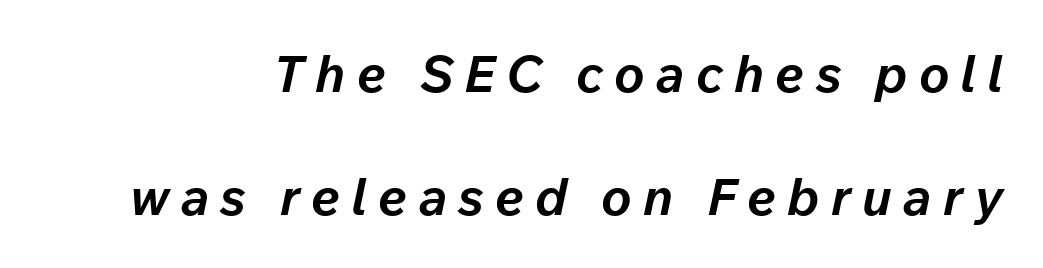
Check under the words: just untouched page. Strong, thick strokes mark this as bold type. One glance says open: line gaps are wider than usual. These lines are rendered in a variable-pitch font.
